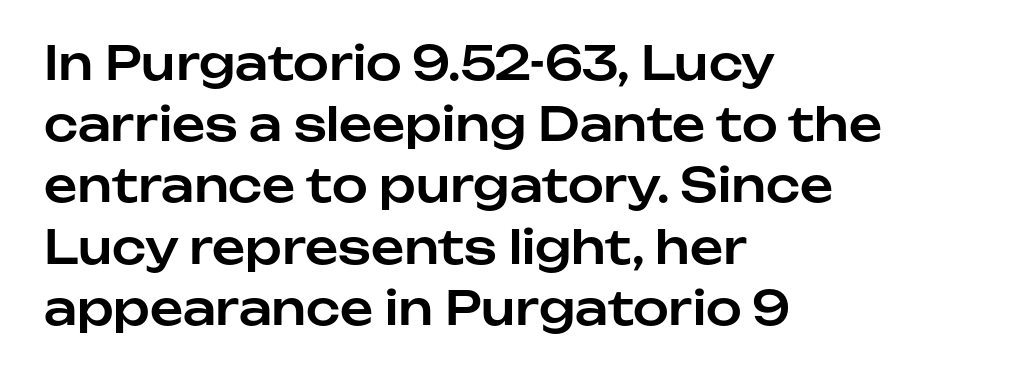
Whoever set this chose a conventional vertical rhythm. In CSS terms this would be text-align: left. Is this a sans? Yes — the strokes have no serifs. A typesetter would mark this as roman, not italic. Nobody touched the tracking dial on this one.
